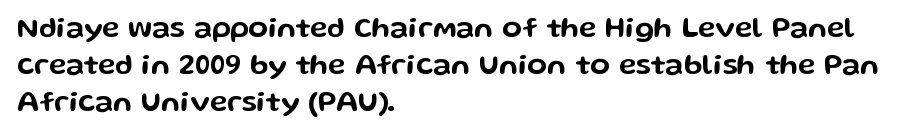
{"serif": "no", "italic": "no", "width": "wide", "stroke_contrast": "low", "x_height": "medium", "monospaced": "no", "underline": "no", "align": "left", "line_spacing": "normal", "line_spacing_ratio": 1.27, "letter_spacing": "normal", "letter_spacing_em": 0.0, "glyph_px": 29}
